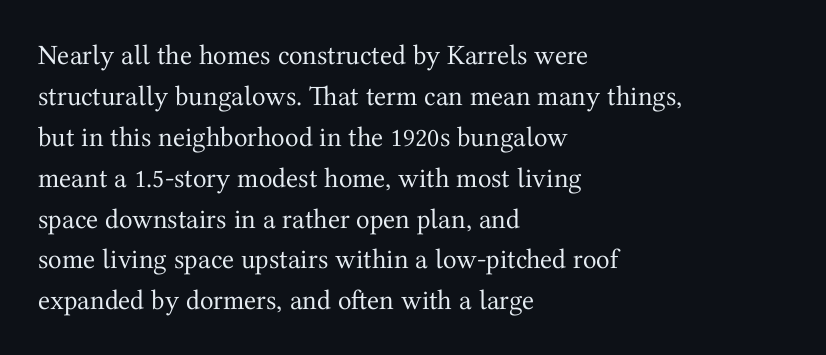
{"serif": "yes", "italic": "no", "bold": "no", "weight": "regular", "width": "normal", "stroke_contrast": "medium", "x_height": "medium", "monospaced": "no", "underline": "no", "align": "left", "line_spacing": "normal", "line_spacing_ratio": 1.46, "letter_spacing": "normal", "letter_spacing_em": 0.0, "glyph_px": 28}
